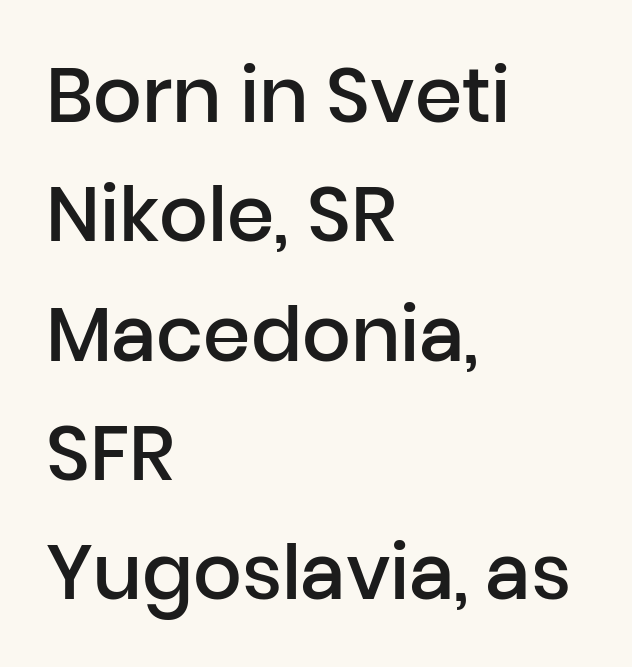
{"serif": "no", "italic": "no", "bold": "semi", "weight": "semibold", "width": "normal", "stroke_contrast": "low", "x_height": "medium", "monospaced": "no", "underline": "no", "align": "left", "line_spacing": "normal", "line_spacing_ratio": 1.57, "letter_spacing": "normal", "letter_spacing_em": 0.0, "glyph_px": 76}
